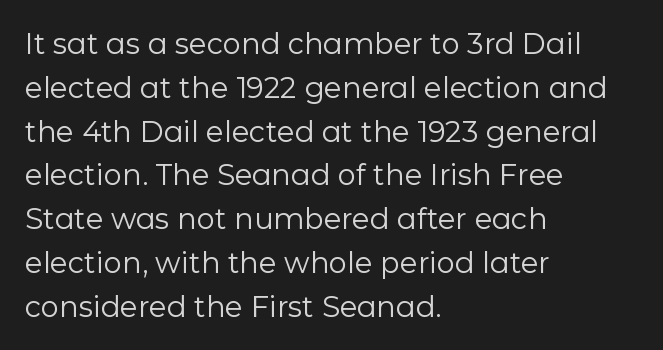
{"serif": "no", "italic": "no", "bold": "no", "weight": "regular", "width": "normal", "stroke_contrast": "low", "x_height": "medium", "monospaced": "no", "underline": "no", "align": "left", "line_spacing": "normal", "line_spacing_ratio": 1.51, "letter_spacing": "normal", "letter_spacing_em": 0.0, "glyph_px": 29}
